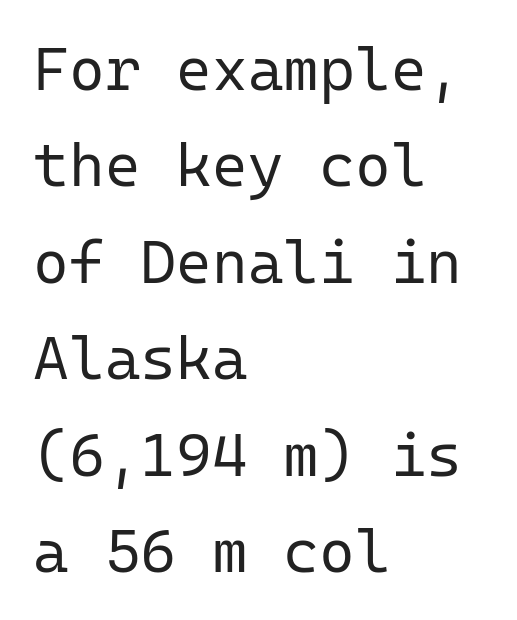
{"serif": "no", "italic": "no", "bold": "no", "weight": "regular", "width": "normal", "stroke_contrast": "low", "x_height": "medium", "monospaced": "yes", "underline": "no", "align": "left", "line_spacing": "normal", "line_spacing_ratio": 1.58, "letter_spacing": "normal", "letter_spacing_em": 0.0, "glyph_px": 61}
